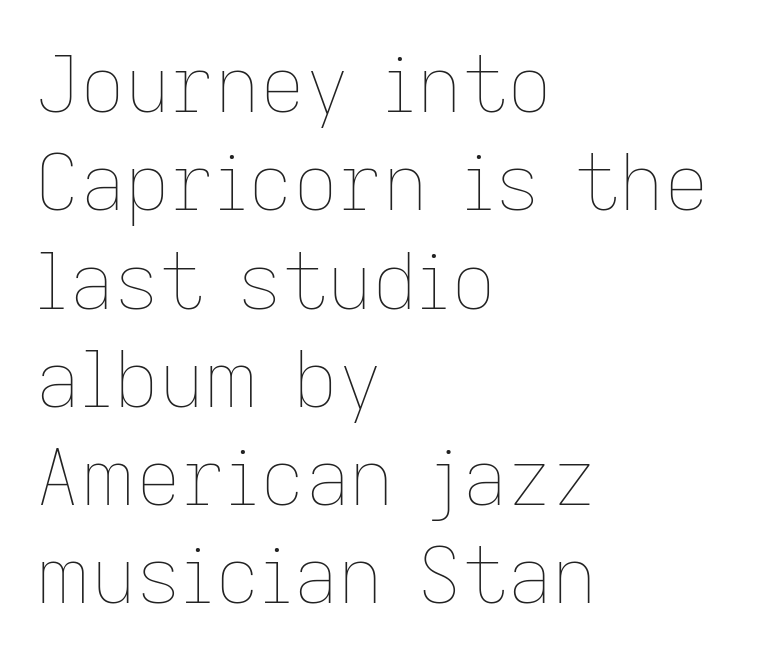
Nothing heavy about these letters — not bold at all. The letters advance in unequal steps, a hallmark of proportional type. All the whitespace from short lines collects on the right. Quick note: not italic, upright. Check the space under the baseline: it is left empty.
